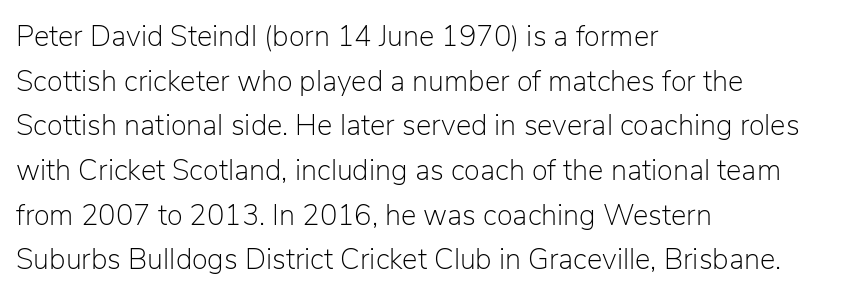
Q: Is the text bold? A: No.
Q: Is the text italic (slanted)? A: No, it is upright.
Q: Is the typeface a serif or a sans-serif typeface? A: Sans-serif.
Q: Is the text underlined? A: No.
Q: How is the paragraph aligned? A: Left-aligned.
Q: Is the spacing between letters normal or unusually wide? A: Normal.
Q: Is the spacing between lines tight, normal or loose? A: Normal.
Q: Width (condensed, normal, or wide)? A: Normal.
Q: Stroke contrast? A: Low.
Q: x-height? A: Medium.
Q: Monospaced? A: No.
